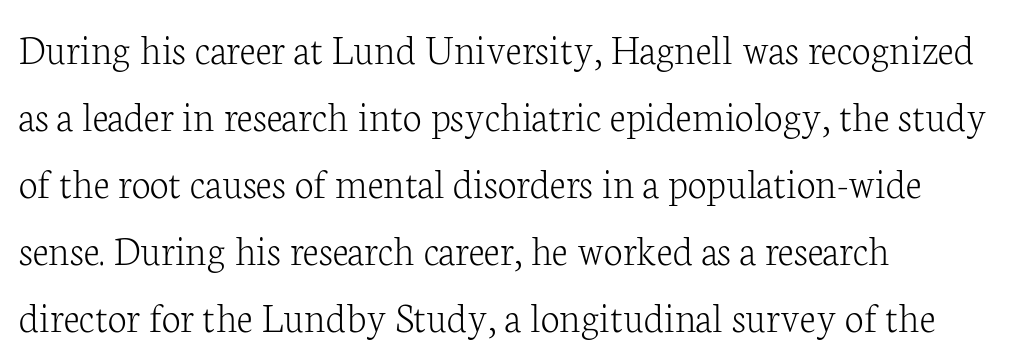
Q: Is the text bold? A: No.
Q: Is the text italic (slanted)? A: No, it is upright.
Q: Is the typeface a serif or a sans-serif typeface? A: Serif.
Q: Is the text underlined? A: No.
Q: How is the paragraph aligned? A: Left-aligned.
Q: Is the spacing between letters normal or unusually wide? A: Normal.
Q: Is the spacing between lines tight, normal or loose? A: Normal.
Q: Width (condensed, normal, or wide)? A: Normal.
Q: Stroke contrast? A: Low.
Q: x-height? A: Medium.
Q: Monospaced? A: No.
